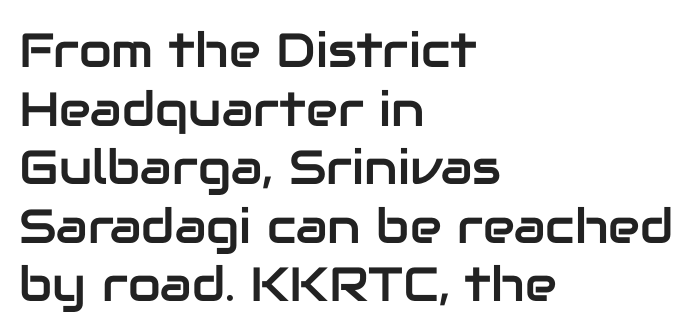
Tall strokes in this sample are plumb rather than angled. Here the designer chose a conventional face with non-uniform glyph widths. This rendering employs a face without finishing strokes, i.e., a sans-serif. Descenders hang freely into open space. Does the copy run flush right? No — it runs flush left. No extra tracking has been applied to these lines.
